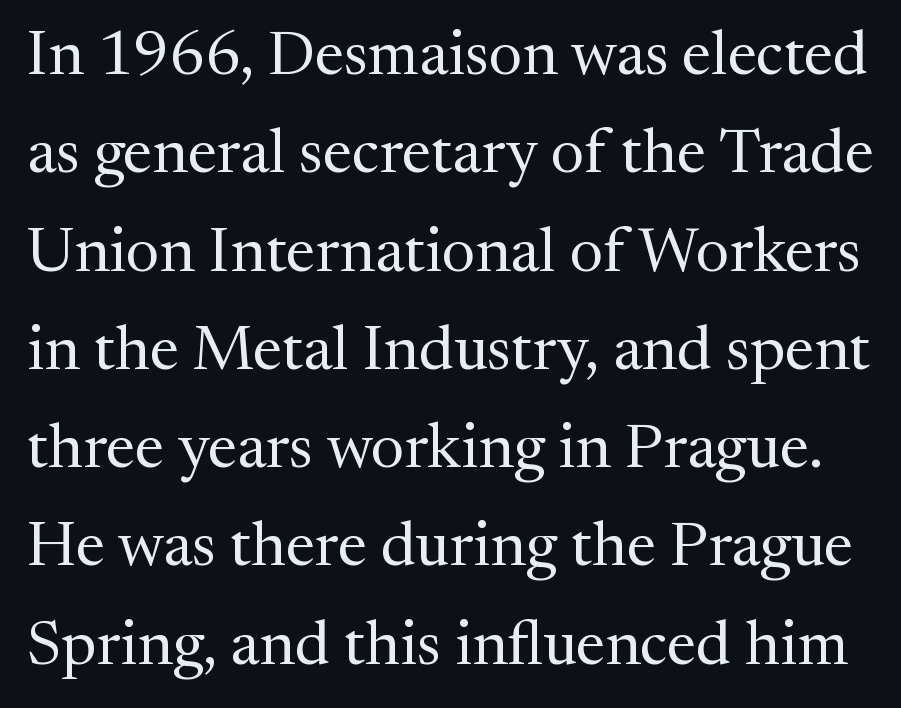
The image shows 63 px regular-weight serif type, upright; set normal line spacing (1.56x), normal letter spacing, not underlined; medium stroke contrast and a medium x-height.
